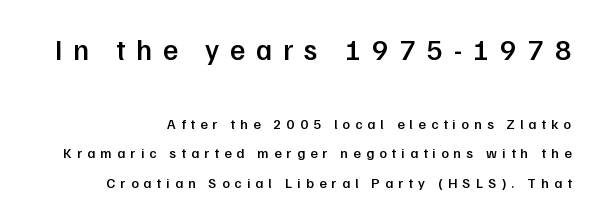
{"serif": "no", "italic": "no", "bold": "semi", "weight": "semibold", "width": "normal", "stroke_contrast": "low", "x_height": "medium", "monospaced": "no", "underline": "no", "align": "right", "line_spacing": "loose", "line_spacing_ratio": 2.1, "letter_spacing": "wide", "letter_spacing_em": 0.37, "larger_block": "first", "size_ratio": 2.07, "glyph_px": 29}
